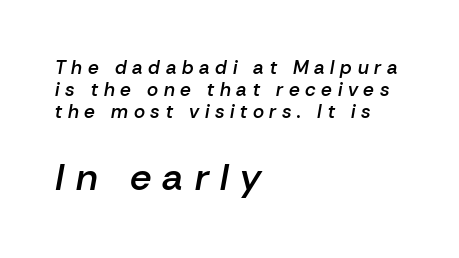
{"italic": "yes", "lean": "right", "slant_degrees": 10, "bold": "semi", "weight": "semibold", "width": "normal", "stroke_contrast": "low", "x_height": "medium", "monospaced": "no", "underline": "no", "align": "left", "line_spacing_ratio": 1.17, "letter_spacing": "wide", "letter_spacing_em": 0.3, "larger_block": "second", "size_ratio": 2.0, "glyph_px": 38}
